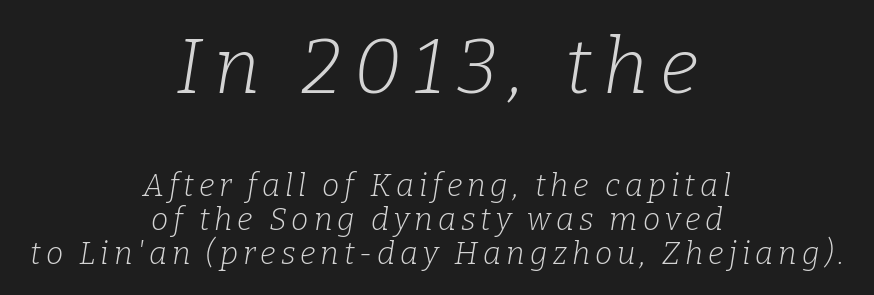
Q: Is the text bold? A: No.
Q: Is the text italic (slanted)? A: Yes, it leans right by about 9 degrees.
Q: Is the typeface a serif or a sans-serif typeface? A: Serif.
Q: Is the text underlined? A: No.
Q: How is the paragraph aligned? A: Centered.
Q: Is the spacing between lines tight, normal or loose? A: Tight.
Q: Which block of text is set in a larger size, the first (top) or the second (bottom)? A: The first (top) one.
Q: Width (condensed, normal, or wide)? A: Normal.
Q: Stroke contrast? A: Low.
Q: x-height? A: Medium.
Q: Monospaced? A: No.
